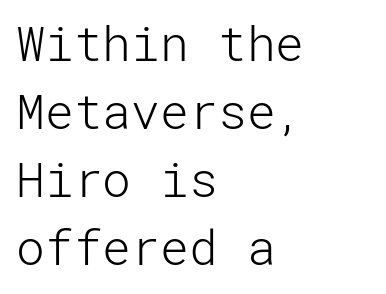
The image shows 48 px light sans-serif type, upright; set left-aligned, normal line spacing (1.42x), normal letter spacing, not underlined; low stroke contrast and a medium x-height.
